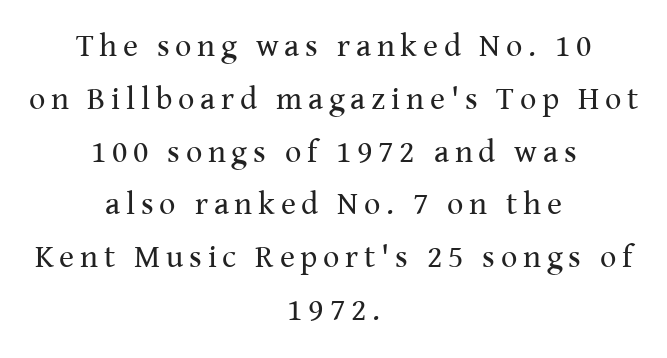
Yep, those are serifs on the letters. Visually the block forms a symmetrical silhouette, jagged on both flanks. Is the stroke heavy? The answer is a plain regular-or-lighter. Proportional: the letters do not fall into vertical columns. No word sits above an underline. This is the regular roman posture of the typeface.
